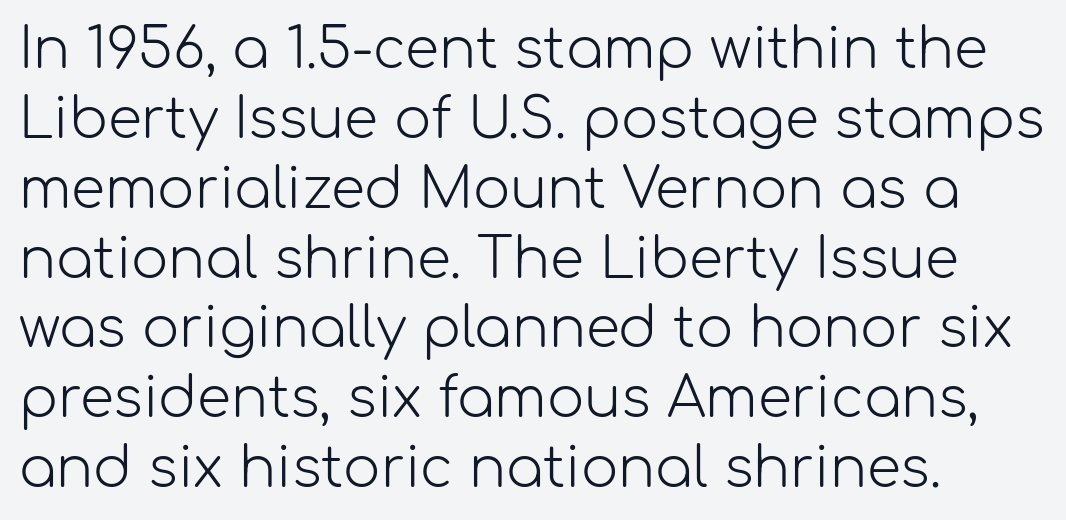
Q: Is the text bold? A: No.
Q: Is the text italic (slanted)? A: No, it is upright.
Q: Is the typeface a serif or a sans-serif typeface? A: Sans-serif.
Q: Is the text underlined? A: No.
Q: How is the paragraph aligned? A: Left-aligned.
Q: Is the spacing between letters normal or unusually wide? A: Normal.
Q: Is the spacing between lines tight, normal or loose? A: Normal.
Q: Width (condensed, normal, or wide)? A: Normal.
Q: Stroke contrast? A: Low.
Q: x-height? A: Medium.
Q: Monospaced? A: No.
